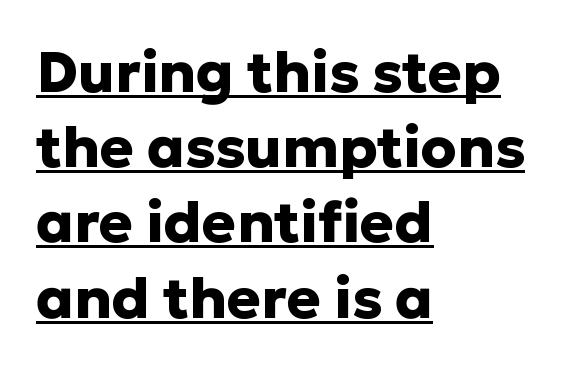
{"serif": "no", "italic": "no", "bold": "yes", "weight": "heavy", "width": "normal", "stroke_contrast": "low", "x_height": "medium", "monospaced": "no", "underline": "yes", "align": "left", "line_spacing": "normal", "line_spacing_ratio": 1.32, "letter_spacing": "normal", "letter_spacing_em": 0.0, "glyph_px": 57}
